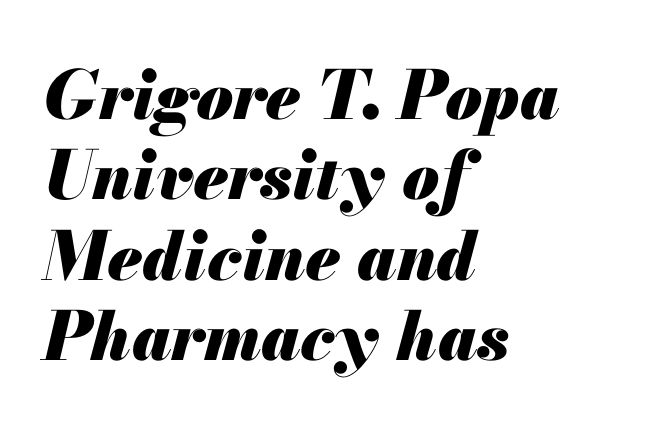
The image shows 67 px heavy type, italic (leaning right); set left-aligned, line spacing 1.2x, normal letter spacing, not underlined; medium stroke contrast and a small x-height.
